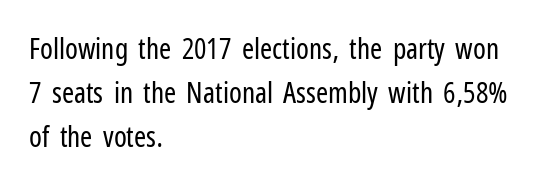
{"serif": "no", "italic": "no", "bold": "no", "weight": "regular", "width": "condensed", "stroke_contrast": "low", "x_height": "medium", "monospaced": "no", "underline": "no", "align": "left", "line_spacing": "normal", "line_spacing_ratio": 1.52, "letter_spacing": "normal", "letter_spacing_em": 0.0, "glyph_px": 29}
